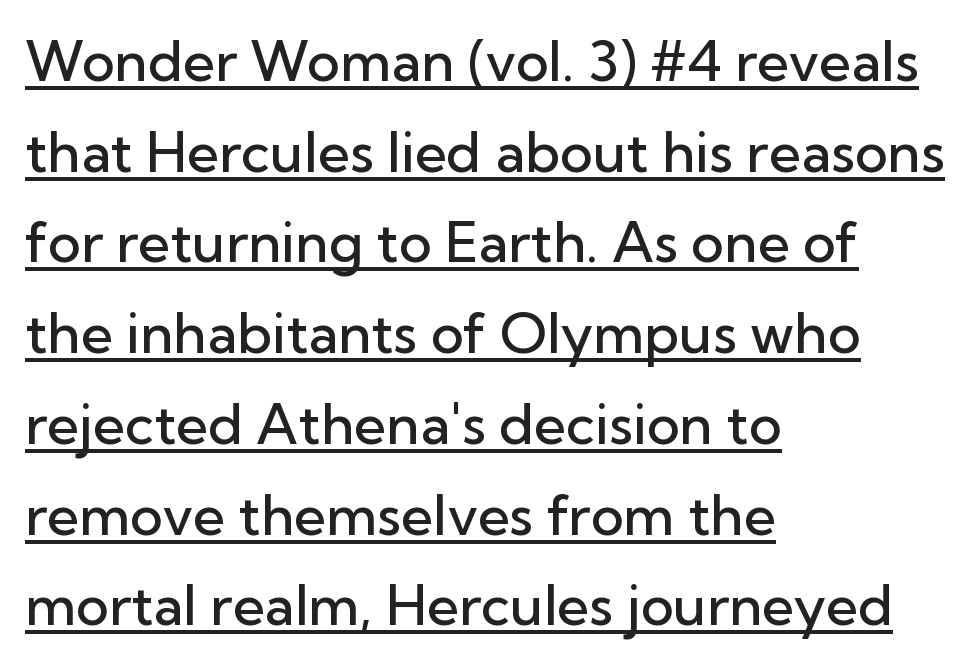
How would I describe the line gaps? Plain and ordinary. Here the designer chose a conventional face with non-uniform glyph widths. The face used here is rendered with its standard letterfit. Every character sits straight up, as roman type does.
